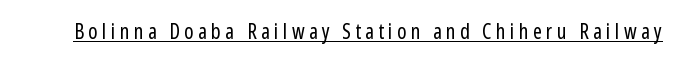
{"italic": "no", "bold": "no", "underline": "yes", "letter_spacing": "wide", "letter_spacing_em": 0.21, "glyph_px": 21}
